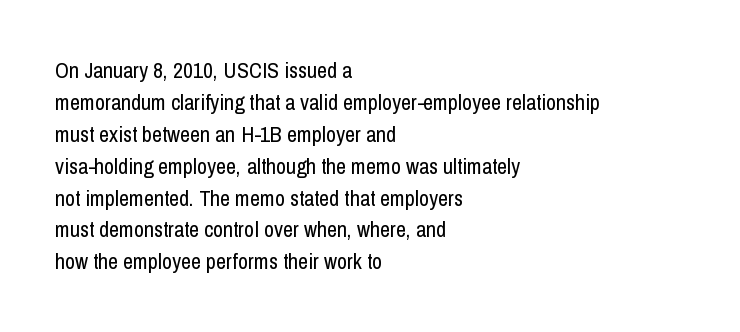
{"italic": "no", "bold": "no", "underline": "no", "align": "left", "line_spacing": "normal", "line_spacing_ratio": 1.45, "letter_spacing": "normal", "letter_spacing_em": 0.0, "glyph_px": 22}
